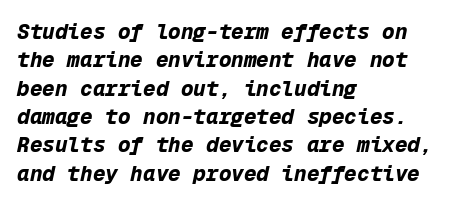
The image shows 21 px bold type, italic (leaning right); set left-aligned, normal line spacing (1.35x), normal letter spacing, not underlined.
